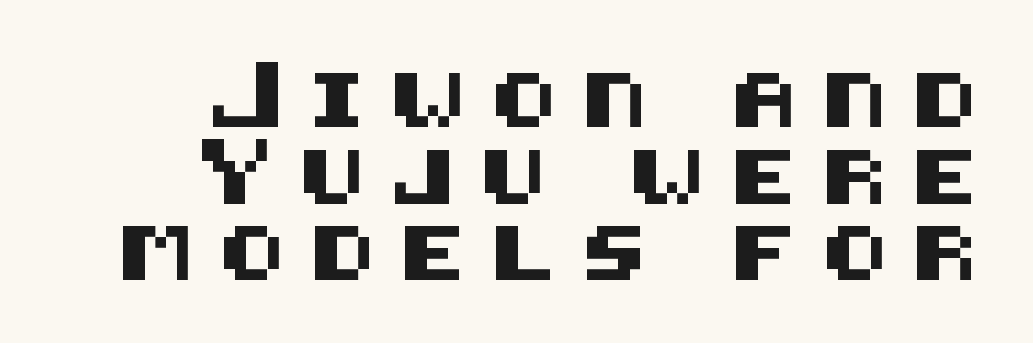
{"serif": "no", "italic": "no", "width": "normal", "stroke_contrast": "medium", "x_height": "large", "underline": "no", "align": "right", "line_spacing": "normal", "line_spacing_ratio": 1.42, "letter_spacing": "wide", "letter_spacing_em": 0.48, "glyph_px": 54}
